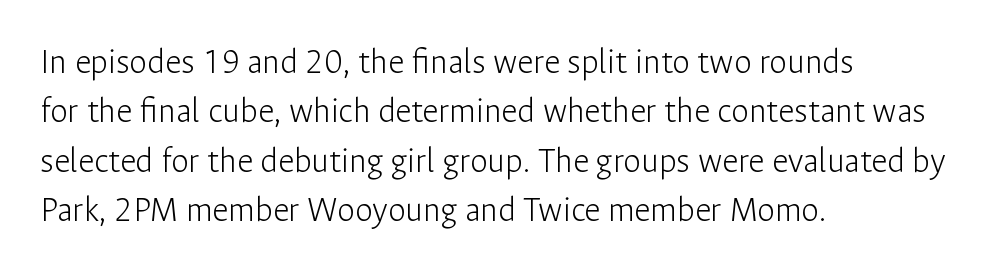
The image shows 36 px light sans-serif type, upright; set left-aligned, normal line spacing (1.37x), normal letter spacing, not underlined; low stroke contrast and a medium x-height.
